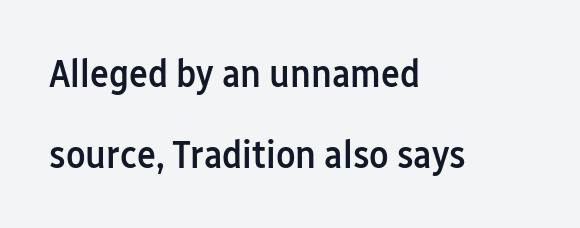
The image shows 40 px semibold, condensed sans-serif type, upright; set left-aligned, loose line spacing (2.02x), normal letter spacing, not underlined; low stroke contrast and a medium x-height.
